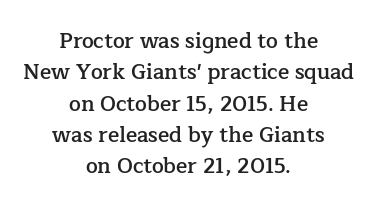
The image shows 21 px text type, upright; set centered, normal line spacing (1.49x), normal letter spacing, not underlined.
